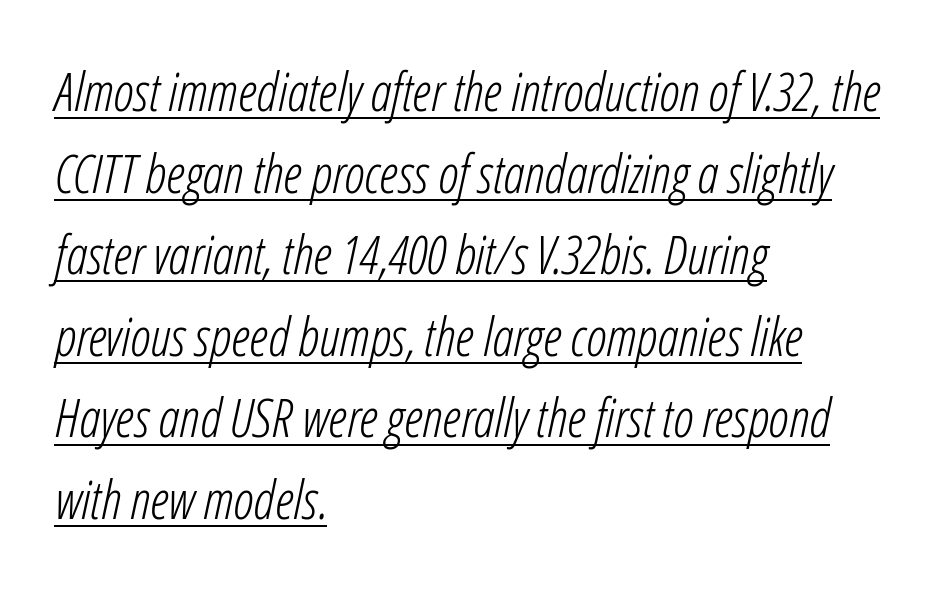
{"italic": "yes", "lean": "right", "slant_degrees": 12, "bold": "no", "weight": "light", "width": "condensed", "stroke_contrast": "low", "x_height": "medium", "monospaced": "no", "underline": "yes", "align": "left", "line_spacing": "normal", "line_spacing_ratio": 1.54, "letter_spacing": "normal", "letter_spacing_em": 0.0, "glyph_px": 53}
